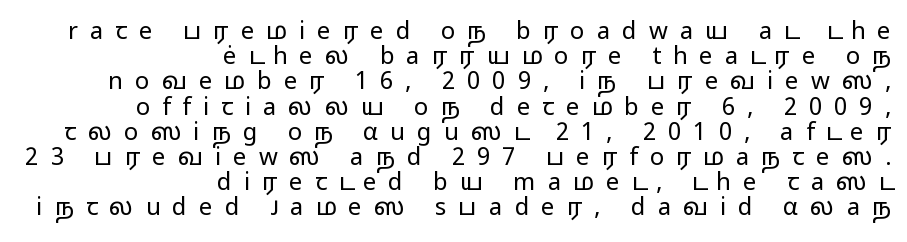
The image shows 24 px text type, upright; set right-aligned, tight line spacing (1.05x), unusually wide letter spacing (+0.5 em), not underlined.
